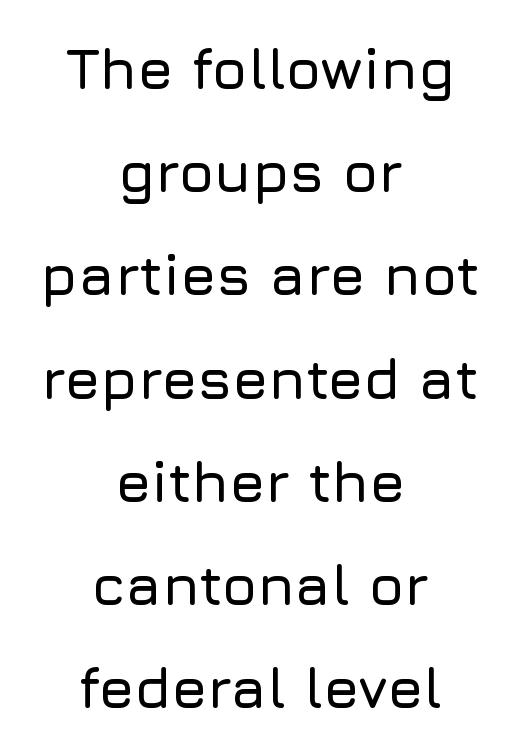
The image shows 57 px sans-serif type, upright; set centered, line spacing 1.81x, normal letter spacing, not underlined; low stroke contrast and a medium x-height.
